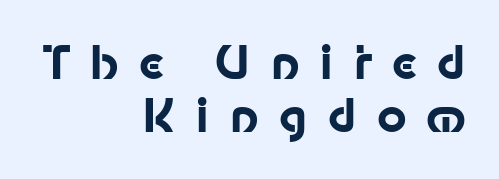
Q: Is the text bold? A: Yes.
Q: Is the text italic (slanted)? A: No, it is upright.
Q: Is the typeface a serif or a sans-serif typeface? A: Sans-serif.
Q: Is the text underlined? A: No.
Q: How is the paragraph aligned? A: Right-aligned.
Q: Is the spacing between letters normal or unusually wide? A: Unusually wide.
Q: Width (condensed, normal, or wide)? A: Normal.
Q: Stroke contrast? A: Low.
Q: x-height? A: Medium.
Q: Monospaced? A: No.
